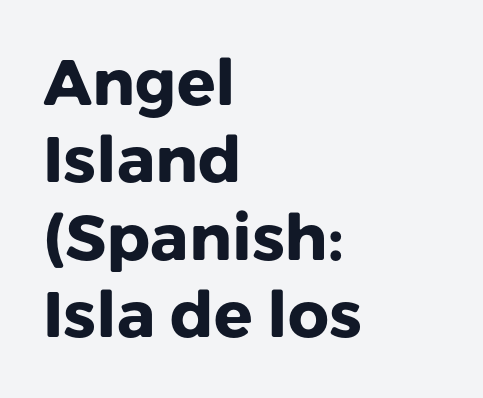
{"serif": "no", "italic": "no", "bold": "yes", "weight": "heavy", "width": "normal", "stroke_contrast": "low", "x_height": "medium", "monospaced": "no", "underline": "no", "align": "left", "line_spacing_ratio": 1.21, "letter_spacing": "normal", "letter_spacing_em": 0.0, "glyph_px": 64}
